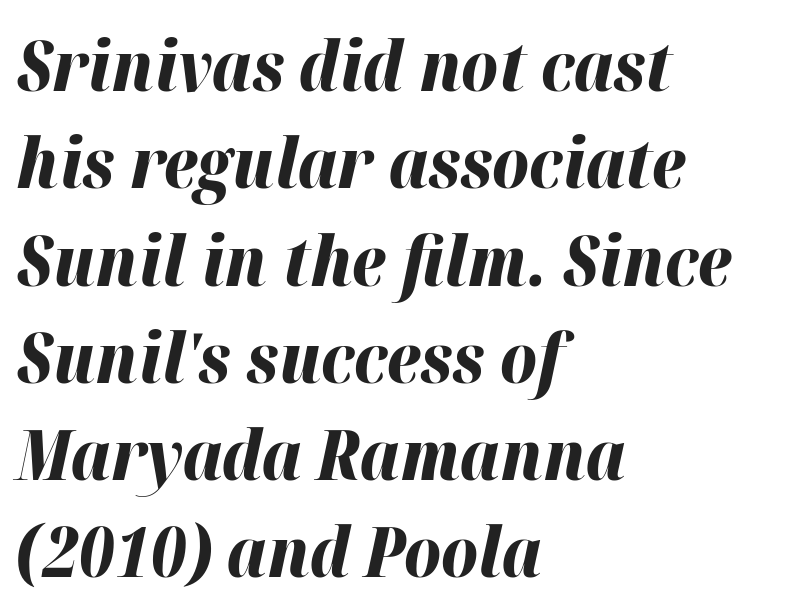
The image shows 70 px bold type, italic (leaning right); set left-aligned, normal line spacing (1.39x), normal letter spacing, not underlined; high stroke contrast and a medium x-height.
